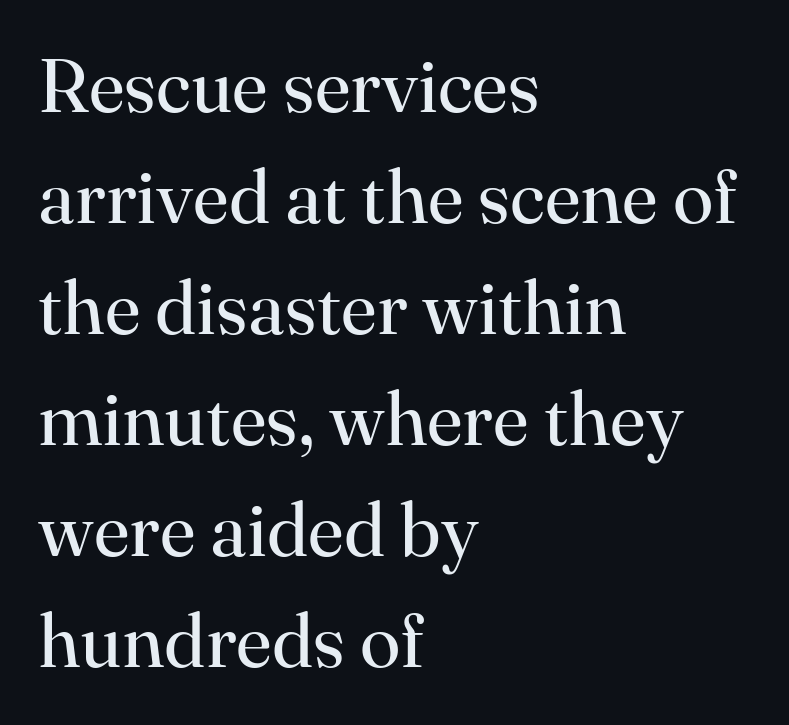
Q: Is the text bold? A: No.
Q: Is the text italic (slanted)? A: No, it is upright.
Q: Is the typeface a serif or a sans-serif typeface? A: Serif.
Q: Is the text underlined? A: No.
Q: How is the paragraph aligned? A: Left-aligned.
Q: Is the spacing between letters normal or unusually wide? A: Normal.
Q: Is the spacing between lines tight, normal or loose? A: Normal.
Q: Width (condensed, normal, or wide)? A: Normal.
Q: Stroke contrast? A: High.
Q: x-height? A: Small.
Q: Monospaced? A: No.
